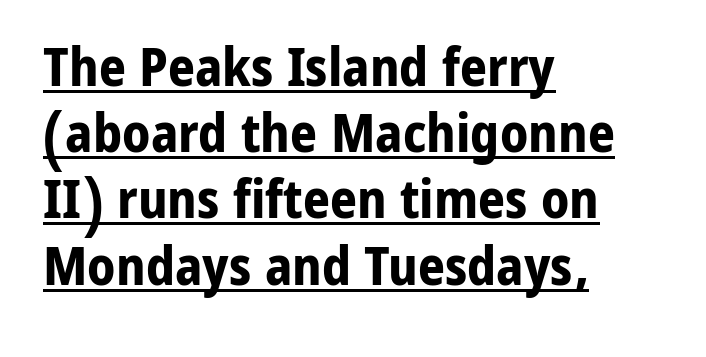
The image shows 53 px bold sans-serif type, upright; set left-aligned, normal line spacing (1.25x), normal letter spacing, underlined; low stroke contrast and a medium x-height.
